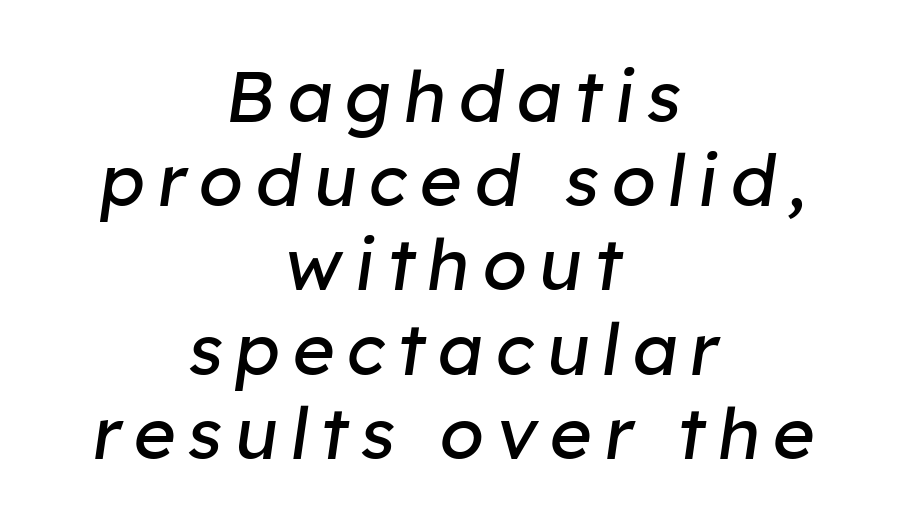
Would a proofreader flag this as italicized? Yes. No chunkiness to these letters — they're not bold. The typesetter chose a symmetrical, centered arrangement here. You could not count columns in this text — the font is proportionally spaced. Rule under the text: the space is simply empty.
